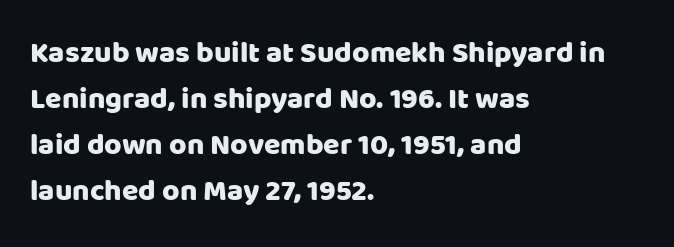
Q: Is the text italic (slanted)? A: No, it is upright.
Q: Is the typeface a serif or a sans-serif typeface? A: Sans-serif.
Q: Is the text underlined? A: No.
Q: How is the paragraph aligned? A: Left-aligned.
Q: Is the spacing between letters normal or unusually wide? A: Normal.
Q: Is the spacing between lines tight, normal or loose? A: Normal.
Q: Width (condensed, normal, or wide)? A: Normal.
Q: Stroke contrast? A: Low.
Q: x-height? A: Large.
Q: Monospaced? A: No.
